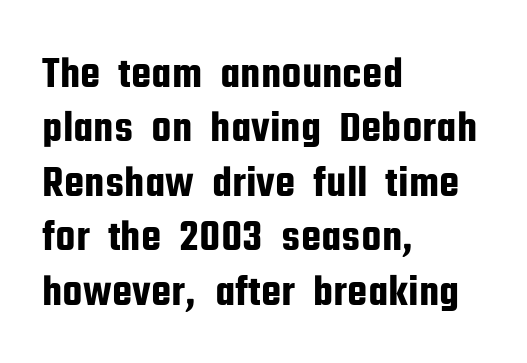
If you drew a ruler down the left edge, every line would touch it. Here the designer chose a conventional face with non-uniform glyph widths. Observe the ordinary spacing: letters are neighbours, not strangers. Glance below the letters and you will spot only blank space. Observe the absence of serifs on each vertical stroke in this sample. Posture: upright roman.
